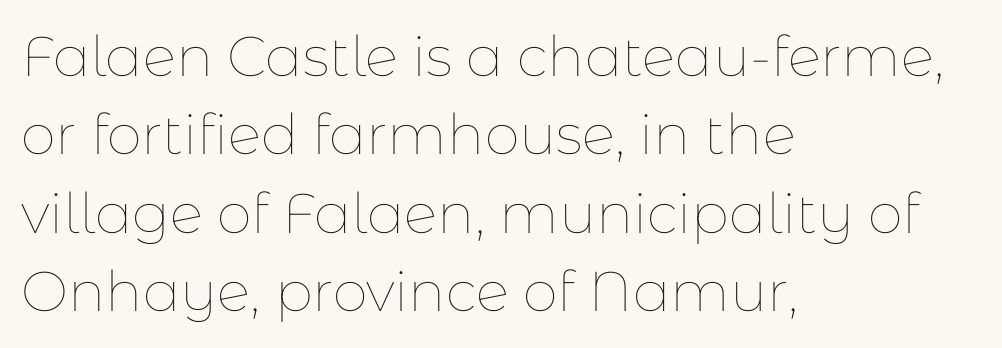
The image shows 56 px thin type, upright; set left-aligned, normal line spacing (1.4x), normal letter spacing, not underlined; low stroke contrast and a medium x-height.
